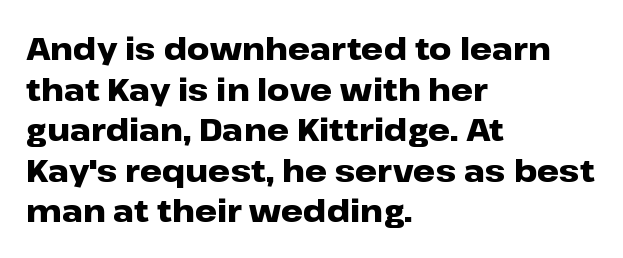
Q: Is the text bold? A: Yes.
Q: Is the text italic (slanted)? A: No, it is upright.
Q: Is the typeface a serif or a sans-serif typeface? A: Sans-serif.
Q: Is the text underlined? A: No.
Q: How is the paragraph aligned? A: Left-aligned.
Q: Is the spacing between letters normal or unusually wide? A: Normal.
Q: Is the spacing between lines tight, normal or loose? A: Normal.
Q: Width (condensed, normal, or wide)? A: Wide.
Q: Stroke contrast? A: Low.
Q: x-height? A: Medium.
Q: Monospaced? A: No.
